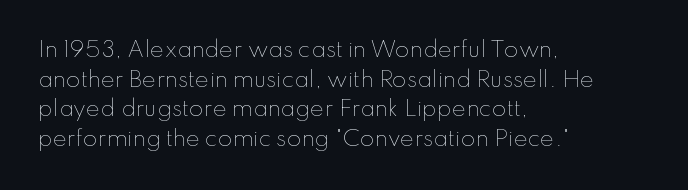
Quick note: underline off. Do the letters lean? They stand straight. The text block is weighted toward the left margin, trailing off unevenly rightward. This rendering leaves character spacing at its baseline value. Vertical spacing — default.
